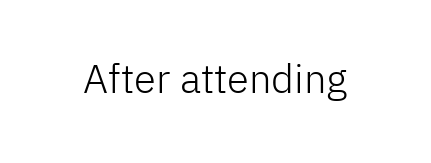
The image shows 40 px light sans-serif type, upright; set normal letter spacing, not underlined; low stroke contrast and a medium x-height.
